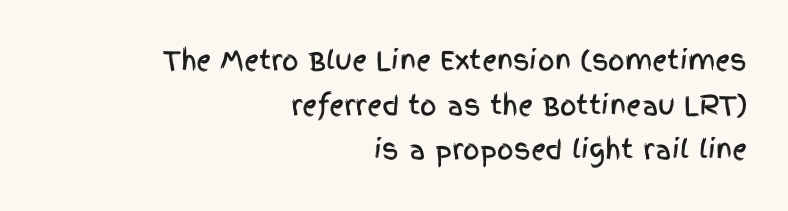
Letters rest on an invisible, unmarked baseline. Line endings align vertically; line beginnings do not. The typography opts for an upright posture over an oblique one. Glyph-to-glyph distance matches everyday printed text.
